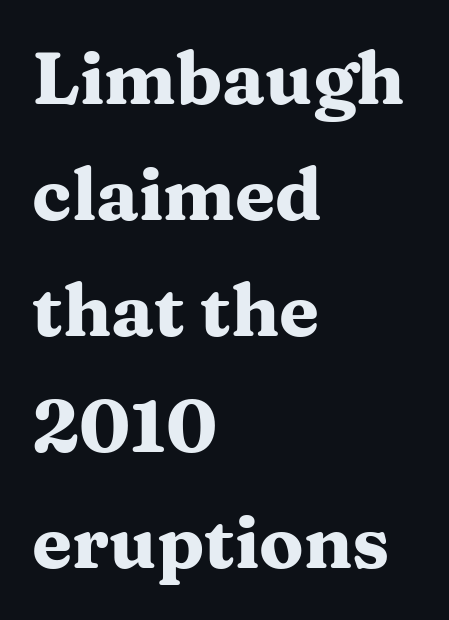
Q: Is the text bold? A: Yes.
Q: Is the text italic (slanted)? A: No, it is upright.
Q: Is the typeface a serif or a sans-serif typeface? A: Serif.
Q: Is the text underlined? A: No.
Q: How is the paragraph aligned? A: Left-aligned.
Q: Is the spacing between letters normal or unusually wide? A: Normal.
Q: Is the spacing between lines tight, normal or loose? A: Normal.
Q: Width (condensed, normal, or wide)? A: Wide.
Q: Stroke contrast? A: Medium.
Q: x-height? A: Medium.
Q: Monospaced? A: No.
